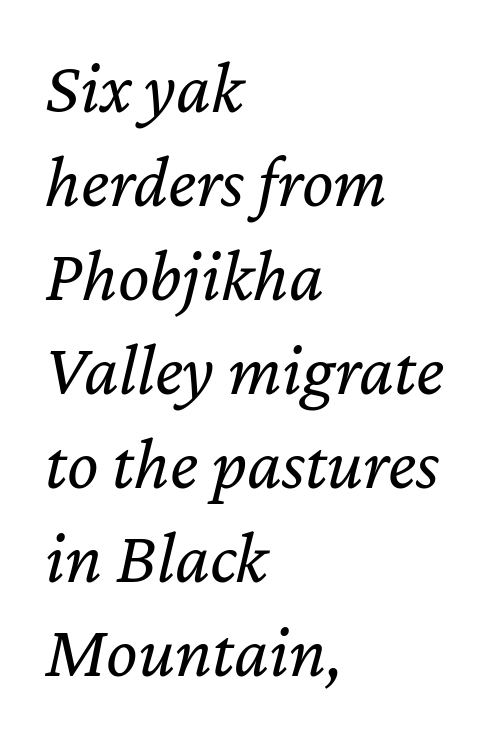
Lines of text with bare space underneath. On a weight scale, this lands at 450 or below. Is the block centered? No — it sits flush against the left margin. The letterforms sit shoulder to shoulder at normal distance. Think of a printed novel: that variable character pitch is what you see here. Rendered with sloped, italic letterforms.
